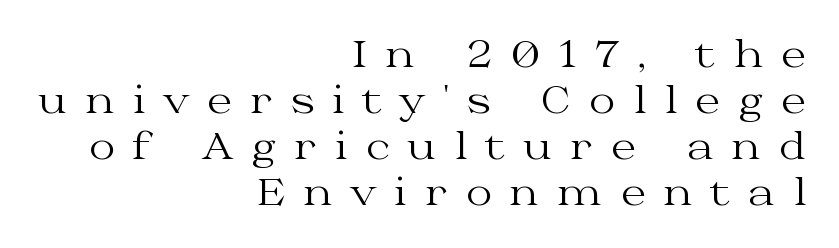
{"serif": "yes", "italic": "no", "bold": "no", "weight": "regular", "width": "wide", "stroke_contrast": "medium", "x_height": "medium", "monospaced": "no", "underline": "no", "align": "right", "line_spacing": "normal", "line_spacing_ratio": 1.28, "letter_spacing": "wide", "letter_spacing_em": 0.5, "glyph_px": 36}
